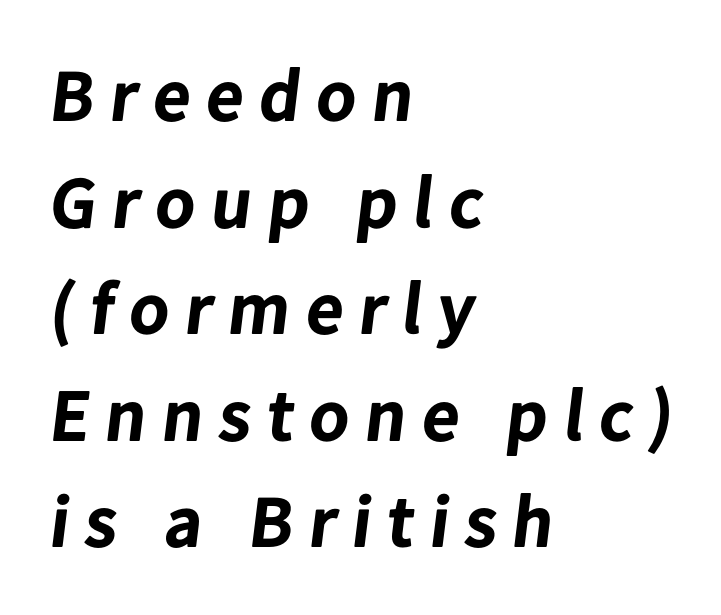
Q: Is the text bold? A: Yes.
Q: Is the typeface a serif or a sans-serif typeface? A: Sans-serif.
Q: Is the text underlined? A: No.
Q: How is the paragraph aligned? A: Left-aligned.
Q: Is the spacing between letters normal or unusually wide? A: Unusually wide.
Q: Is the spacing between lines tight, normal or loose? A: Normal.
Q: Width (condensed, normal, or wide)? A: Normal.
Q: Stroke contrast? A: Low.
Q: x-height? A: Medium.
Q: Monospaced? A: No.
